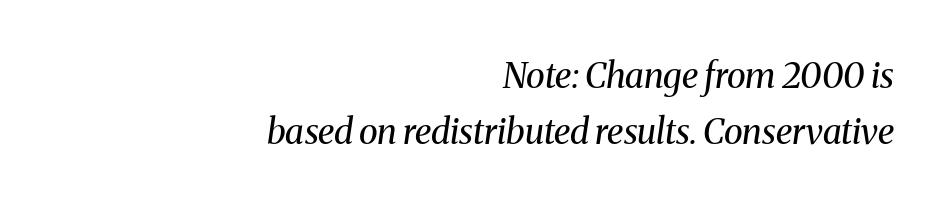
{"serif": "yes", "italic": "yes", "lean": "right", "slant_degrees": 8, "bold": "no", "weight": "regular", "width": "normal", "stroke_contrast": "medium", "x_height": "medium", "monospaced": "no", "underline": "no", "align": "right", "line_spacing": "normal", "line_spacing_ratio": 1.6, "letter_spacing": "normal", "letter_spacing_em": 0.0, "glyph_px": 35}
